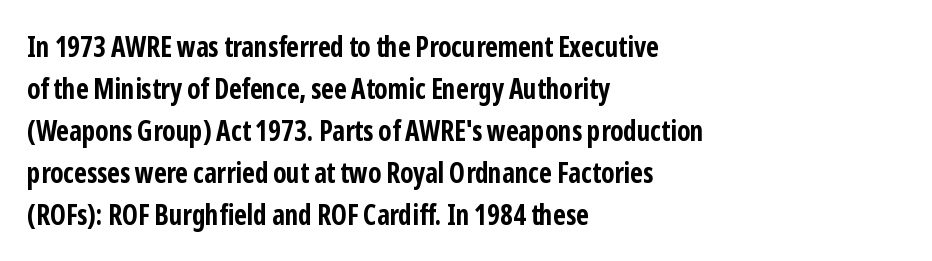
The image shows 28 px bold, condensed sans-serif type, upright; set left-aligned, normal line spacing (1.5x), normal letter spacing, not underlined; low stroke contrast and a medium x-height.
